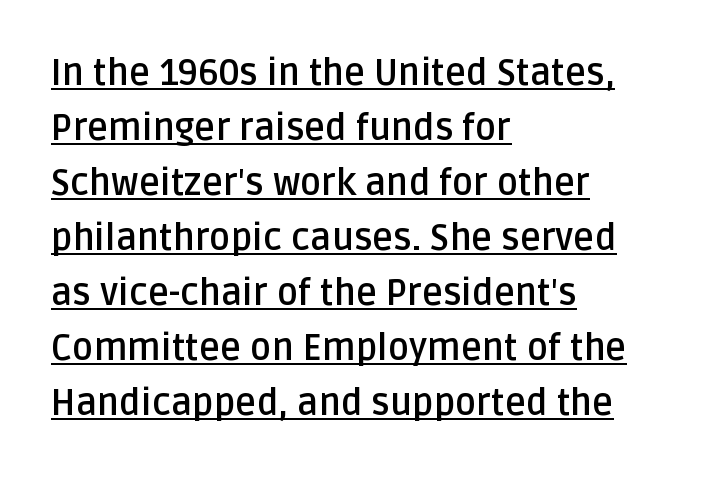
In terms of posture, this sample is upright. Caption: bold face, heavy strokes. Students, observe the line beneath the letters — that is underlining. Does the copy run flush right? No — it runs flush left. Type style note: lacks serifs. You could not count columns in this text — the font is proportionally spaced.
